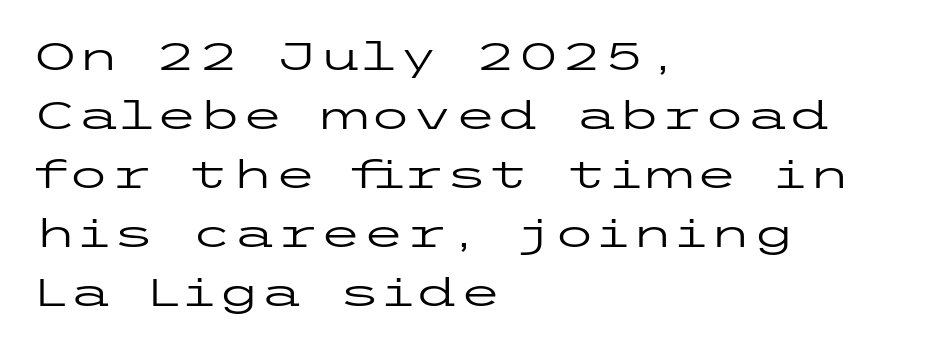
{"serif": "no", "italic": "no", "bold": "no", "weight": "regular", "width": "wide", "stroke_contrast": "low", "x_height": "medium", "underline": "no", "align": "left", "line_spacing": "normal", "line_spacing_ratio": 1.51, "letter_spacing": "normal", "letter_spacing_em": 0.0, "glyph_px": 39}
